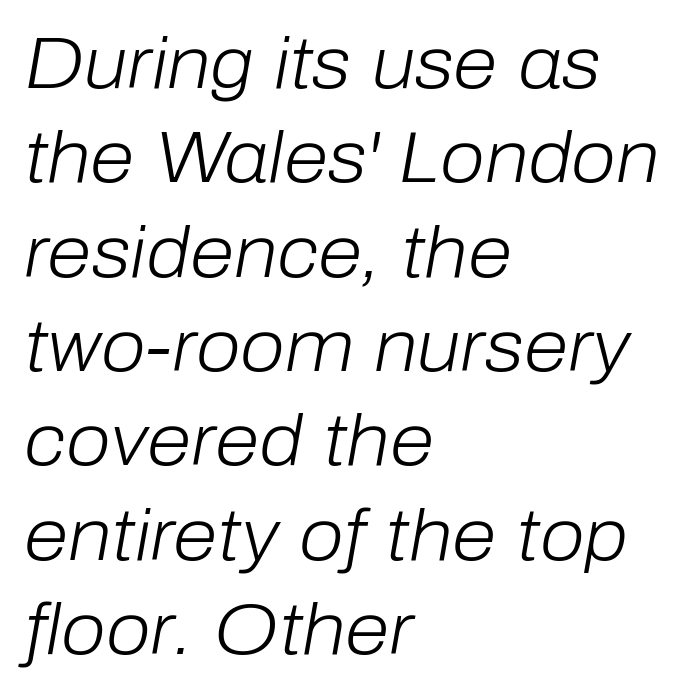
The image shows 72 px light type, italic (leaning right); set left-aligned, normal line spacing (1.31x), normal letter spacing, not underlined; low stroke contrast and a medium x-height.
